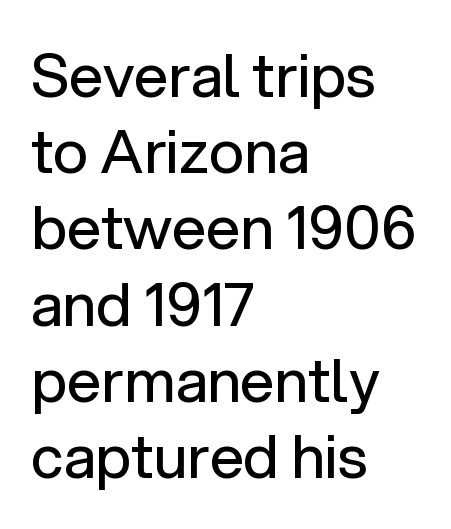
The typesetting does not lean heavy: it is not bold. The type family on display is of the sans-serif kind. The rendering keeps characters at their native spacing. Teacher's note: observe the even left margin — that is flush-left alignment.
